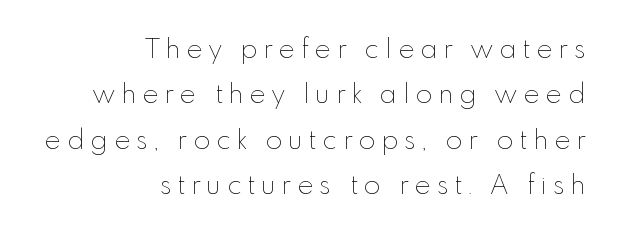
Designer's note — italics off, roman on. Someone cranked the tracking dial way up on this one. Weight: not bold — regular or lighter. One glance says typical: line gaps are just what's usual. All the whitespace from short lines collects on the left.
